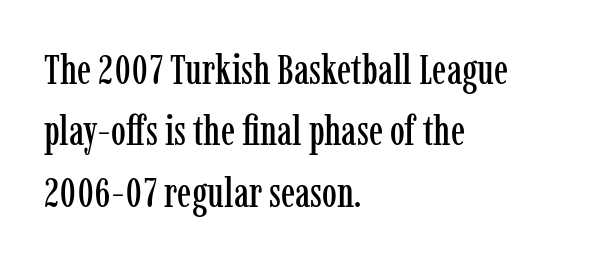
Q: Is the text italic (slanted)? A: No, it is upright.
Q: Is the typeface a serif or a sans-serif typeface? A: Serif.
Q: Is the text underlined? A: No.
Q: How is the paragraph aligned? A: Left-aligned.
Q: Is the spacing between letters normal or unusually wide? A: Normal.
Q: Is the spacing between lines tight, normal or loose? A: Normal.
Q: Width (condensed, normal, or wide)? A: Condensed.
Q: Stroke contrast? A: Low.
Q: x-height? A: Medium.
Q: Monospaced? A: No.
